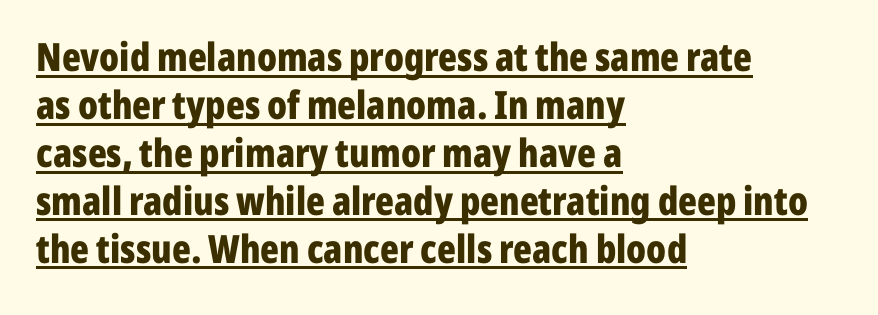
{"serif": "no", "italic": "no", "bold": "yes", "weight": "bold", "width": "condensed", "stroke_contrast": "low", "x_height": "medium", "monospaced": "no", "underline": "yes", "align": "left", "line_spacing_ratio": 1.23, "letter_spacing": "normal", "letter_spacing_em": 0.0, "glyph_px": 39}
